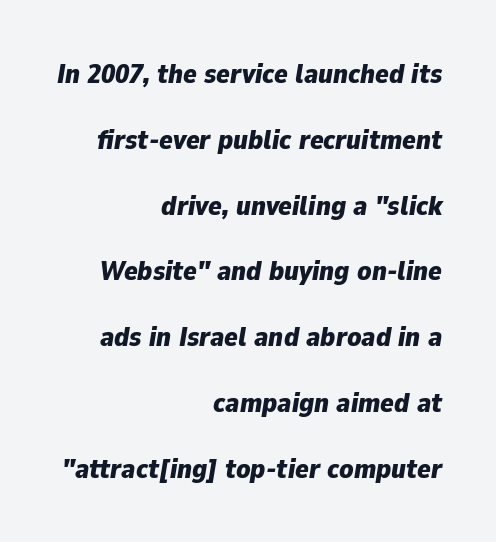
Q: Is the text bold? A: Yes.
Q: Is the text italic (slanted)? A: Yes, it leans right by about 9 degrees.
Q: Is the text underlined? A: No.
Q: How is the paragraph aligned? A: Right-aligned.
Q: Is the spacing between letters normal or unusually wide? A: Normal.
Q: Is the spacing between lines tight, normal or loose? A: Loose.
Q: Width (condensed, normal, or wide)? A: Normal.
Q: Stroke contrast? A: Low.
Q: x-height? A: Medium.
Q: Monospaced? A: No.
